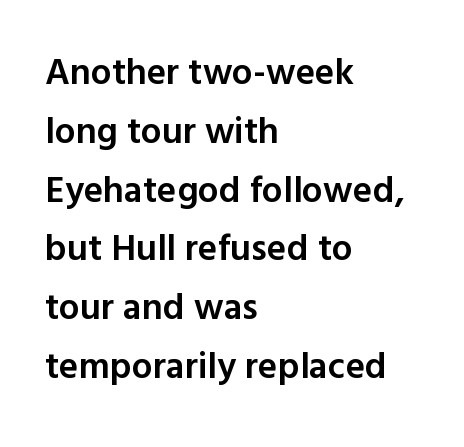
{"serif": "no", "italic": "no", "bold": "semi", "weight": "semibold", "width": "normal", "x_height": "medium", "monospaced": "no", "underline": "no", "align": "left", "line_spacing": "normal", "line_spacing_ratio": 1.59, "letter_spacing": "normal", "letter_spacing_em": 0.0, "glyph_px": 37}
